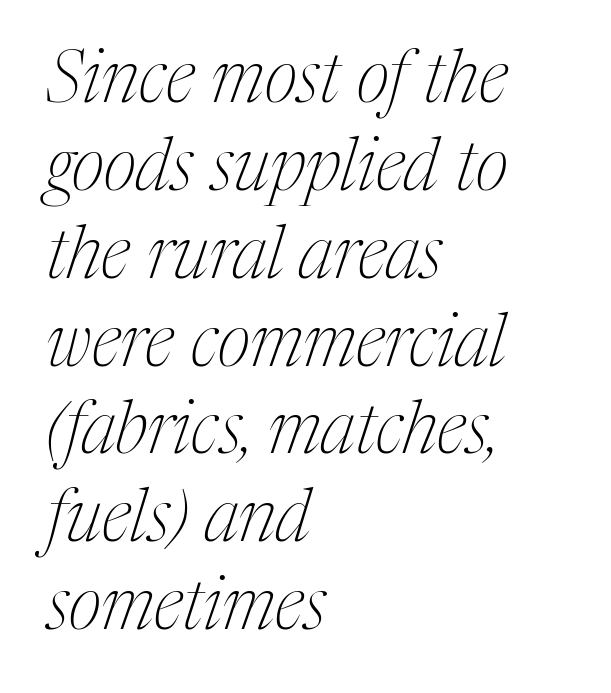
The image shows 72 px thin, condensed serif type, italic (leaning right); set left-aligned, line spacing 1.22x, normal letter spacing, not underlined; medium stroke contrast and a medium x-height.
